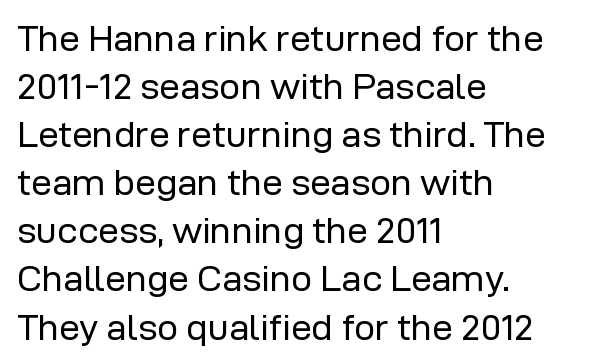
Q: Is the text bold? A: No.
Q: Is the text italic (slanted)? A: No, it is upright.
Q: Is the typeface a serif or a sans-serif typeface? A: Sans-serif.
Q: Is the text underlined? A: No.
Q: How is the paragraph aligned? A: Left-aligned.
Q: Is the spacing between letters normal or unusually wide? A: Normal.
Q: Is the spacing between lines tight, normal or loose? A: Normal.
Q: Width (condensed, normal, or wide)? A: Normal.
Q: Stroke contrast? A: Low.
Q: x-height? A: Medium.
Q: Monospaced? A: No.
